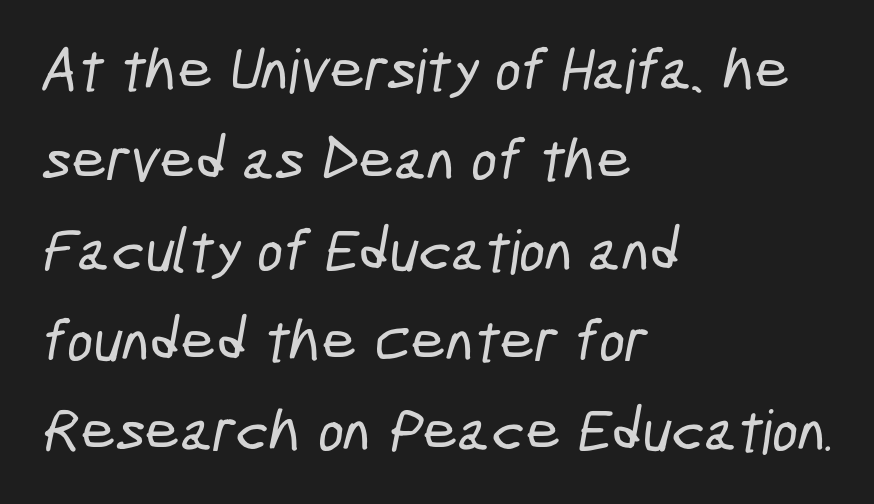
The image shows 61 px condensed sans-serif type; set left-aligned, normal line spacing (1.48x), normal letter spacing, not underlined; low stroke contrast and a medium x-height.
